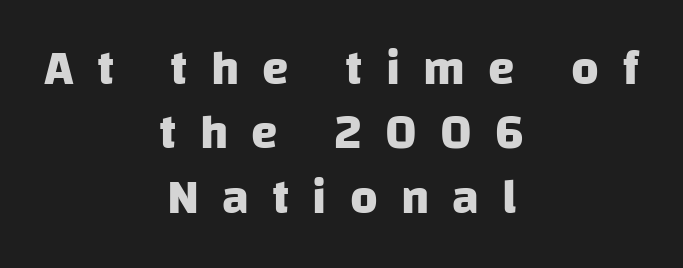
Which margin do the lines hug? Neither — every line sits in the middle. Words appear elongated and porous because spacing is wide. Honestly, the row spacing looks completely unremarkable. Heavy-handed strokes throughout: this text is bold. Grotesque or geometric, the face here clearly has no serifs.
